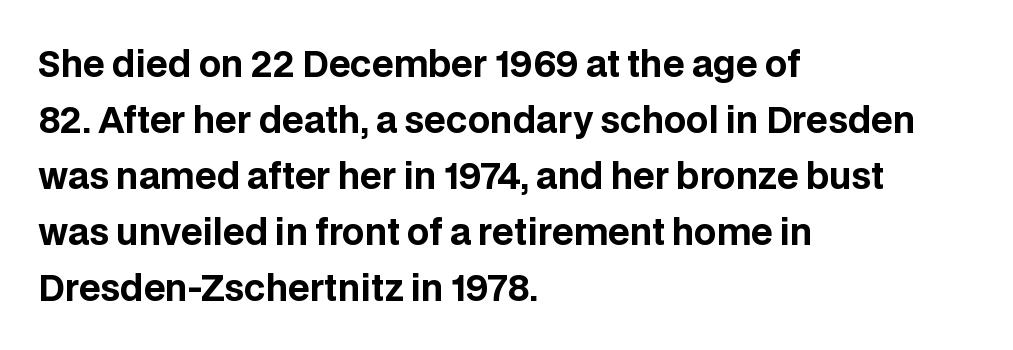
Q: Is the text bold? A: Yes.
Q: Is the text italic (slanted)? A: No, it is upright.
Q: Is the typeface a serif or a sans-serif typeface? A: Sans-serif.
Q: Is the text underlined? A: No.
Q: How is the paragraph aligned? A: Left-aligned.
Q: Is the spacing between letters normal or unusually wide? A: Normal.
Q: Is the spacing between lines tight, normal or loose? A: Normal.
Q: Width (condensed, normal, or wide)? A: Normal.
Q: Stroke contrast? A: Low.
Q: x-height? A: Large.
Q: Monospaced? A: No.
